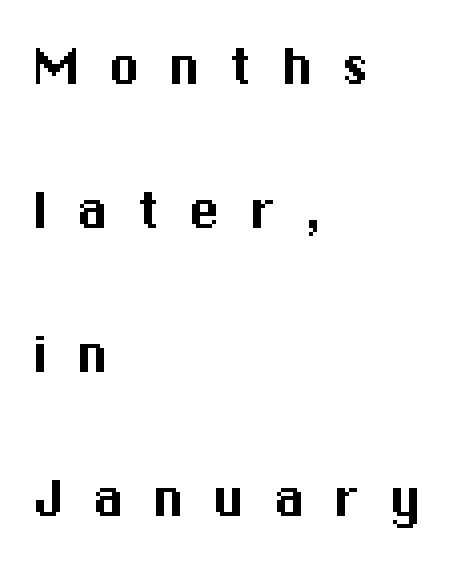
The image shows 64 px sans-serif type, upright; set left-aligned, loose line spacing (2.25x), unusually wide letter spacing (+0.44 em), not underlined; medium stroke contrast and a medium x-height.
